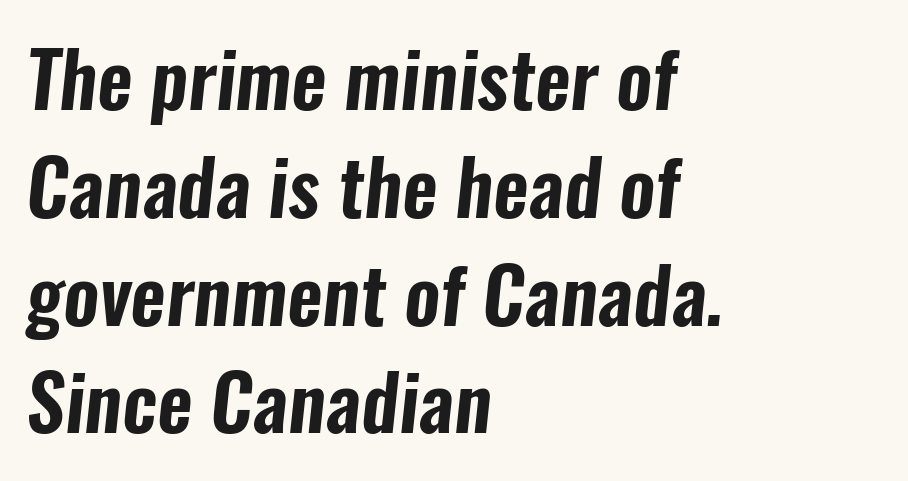
Honestly, the row spacing looks completely unremarkable. Is this a sans? Yes — the strokes have no serifs. The space beneath each line is pristine and unruled. Think of a printed novel: that variable character pitch is what you see here.
